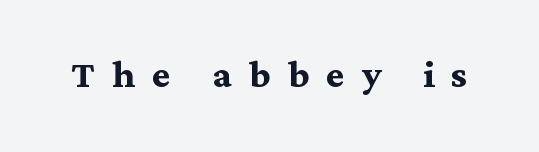
The image shows 49 px semibold serif type, upright; set unusually wide letter spacing (+0.35 em), not underlined; medium stroke contrast and a medium x-height.
